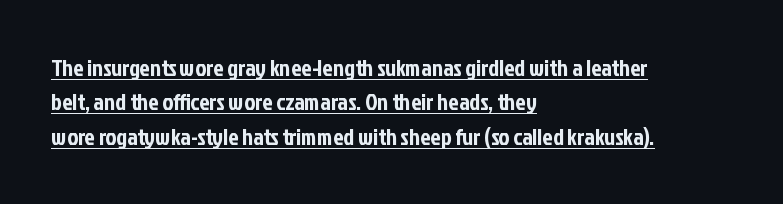
{"italic": "no", "underline": "yes", "align": "left", "line_spacing": "normal", "line_spacing_ratio": 1.5, "letter_spacing": "normal", "letter_spacing_em": 0.0, "glyph_px": 23}
